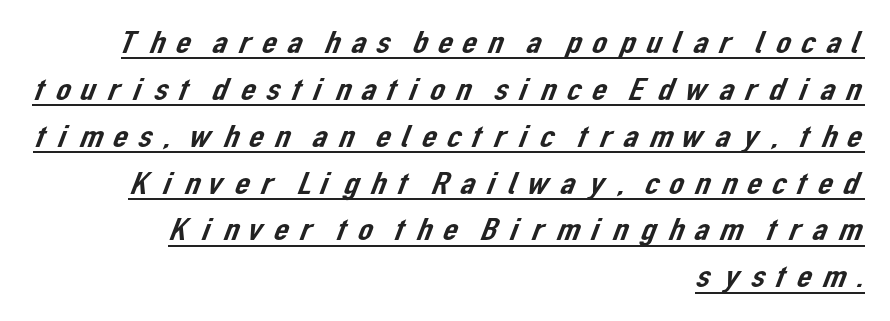
A baseline rule has been typeset under these characters. Looks like regular typesetting: each glyph gets only the width it needs. The characters display no serif detailing; their extremities are plain. The horizontal fit of the characters is loose and conspicuously gappy. Notice how the passage keeps a crisp vertical edge on the right only.
